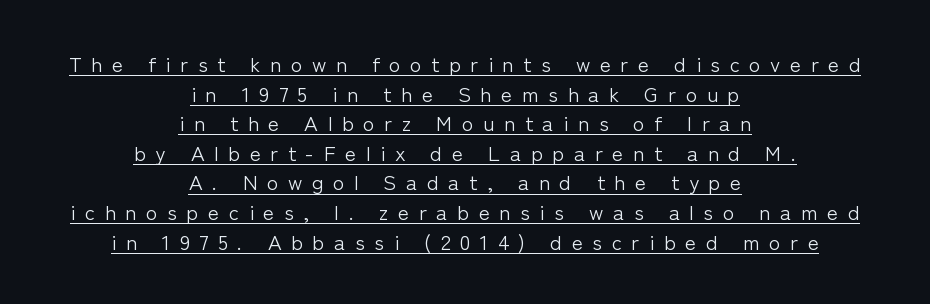
{"italic": "no", "bold": "no", "underline": "yes", "align": "center", "line_spacing": "normal", "line_spacing_ratio": 1.41, "letter_spacing": "wide", "letter_spacing_em": 0.46, "glyph_px": 21}
